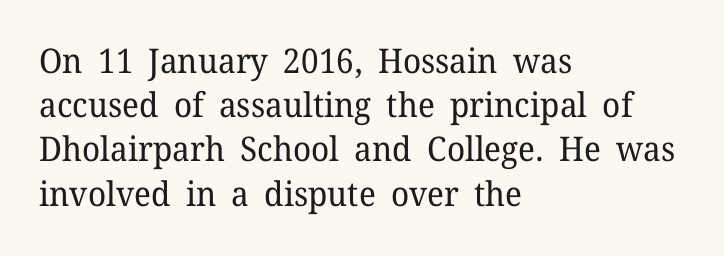
Q: Is the text bold? A: No.
Q: Is the text italic (slanted)? A: No, it is upright.
Q: Is the typeface a serif or a sans-serif typeface? A: Serif.
Q: Is the text underlined? A: No.
Q: How is the paragraph aligned? A: Left-aligned.
Q: Is the spacing between letters normal or unusually wide? A: Normal.
Q: Is the spacing between lines tight, normal or loose? A: Normal.
Q: Width (condensed, normal, or wide)? A: Normal.
Q: Stroke contrast? A: Low.
Q: x-height? A: Medium.
Q: Monospaced? A: No.
